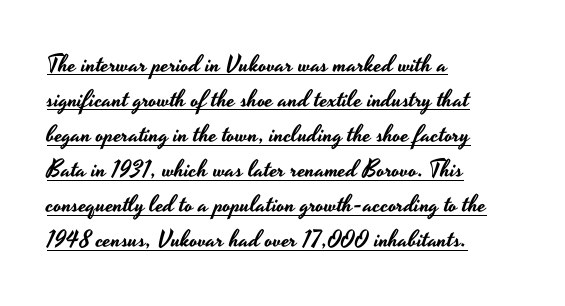
These lines stack with their left ends in a neat column. Evenly set lines give the paragraph a standard silhouette. Between one letter and the next there's only the usual sliver of space. Honestly, the underline is the first thing you notice here.
